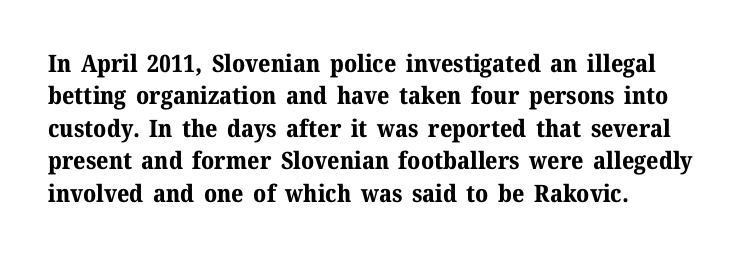
Whoever set this chose a conventional vertical rhythm. Emphasis by weight is at full strength: bold. The setting favours the left margin, as ordinary paragraphs usually do. Glance below the letters and you will spot only blank space. Rendered with straight, roman letterforms.
